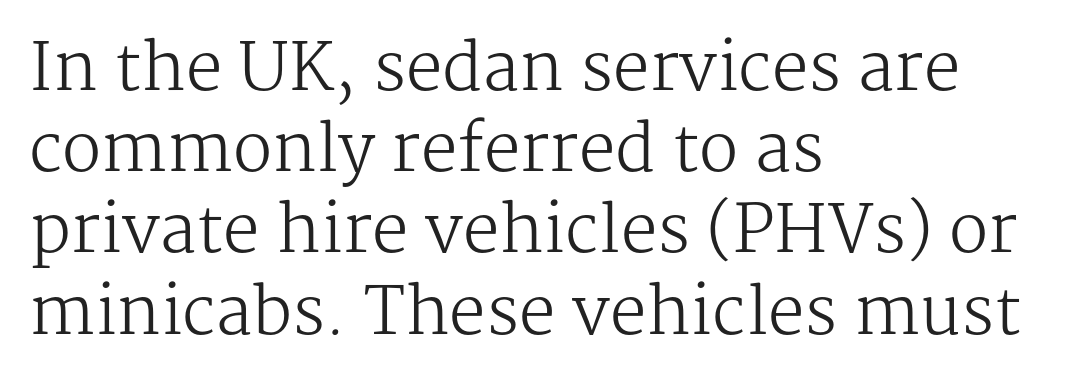
The image shows 65 px regular-weight serif type, upright; set left-aligned, normal line spacing (1.25x), normal letter spacing, not underlined; medium stroke contrast and a medium x-height.
